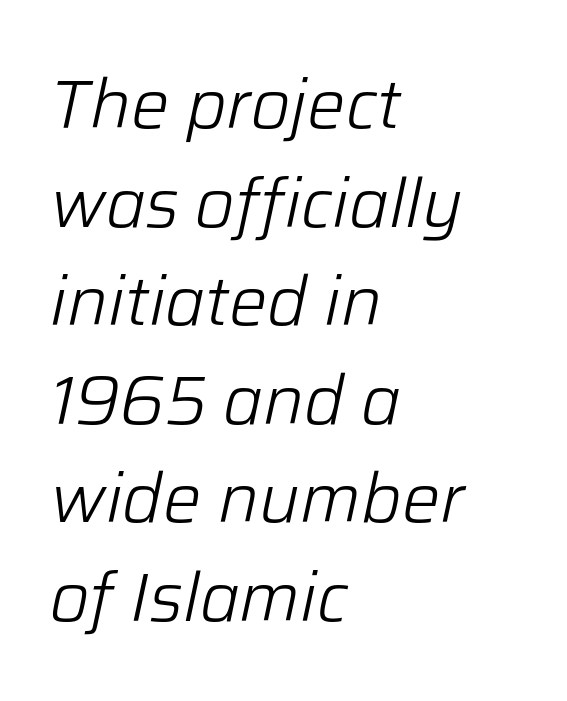
Q: Is the text bold? A: No.
Q: Is the text italic (slanted)? A: Yes, it leans right by about 12 degrees.
Q: Is the text underlined? A: No.
Q: How is the paragraph aligned? A: Left-aligned.
Q: Is the spacing between letters normal or unusually wide? A: Normal.
Q: Is the spacing between lines tight, normal or loose? A: Normal.
Q: Width (condensed, normal, or wide)? A: Normal.
Q: Stroke contrast? A: Low.
Q: x-height? A: Medium.
Q: Monospaced? A: No.
